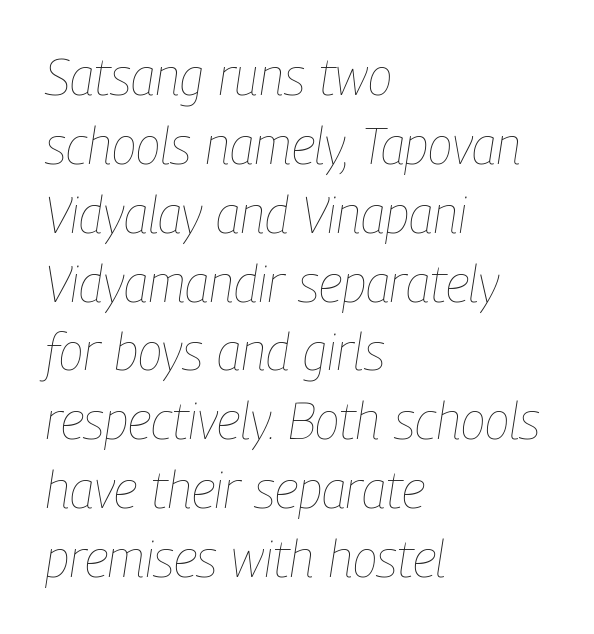
{"italic": "yes", "lean": "right", "slant_degrees": 9, "bold": "no", "weight": "thin", "width": "condensed", "stroke_contrast": "low", "x_height": "medium", "monospaced": "no", "underline": "no", "align": "left", "line_spacing": "normal", "line_spacing_ratio": 1.35, "letter_spacing": "normal", "letter_spacing_em": 0.0, "glyph_px": 51}
